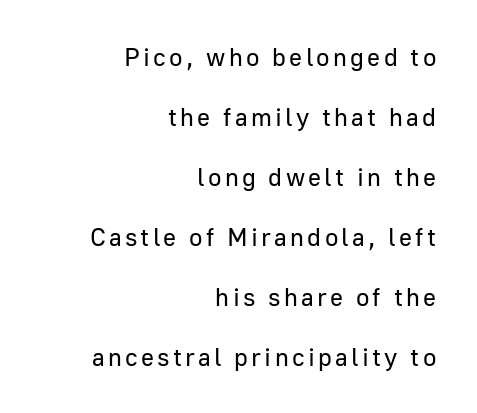
{"italic": "no", "bold": "no", "underline": "no", "align": "right", "line_spacing": "loose", "line_spacing_ratio": 2.4, "glyph_px": 25}
